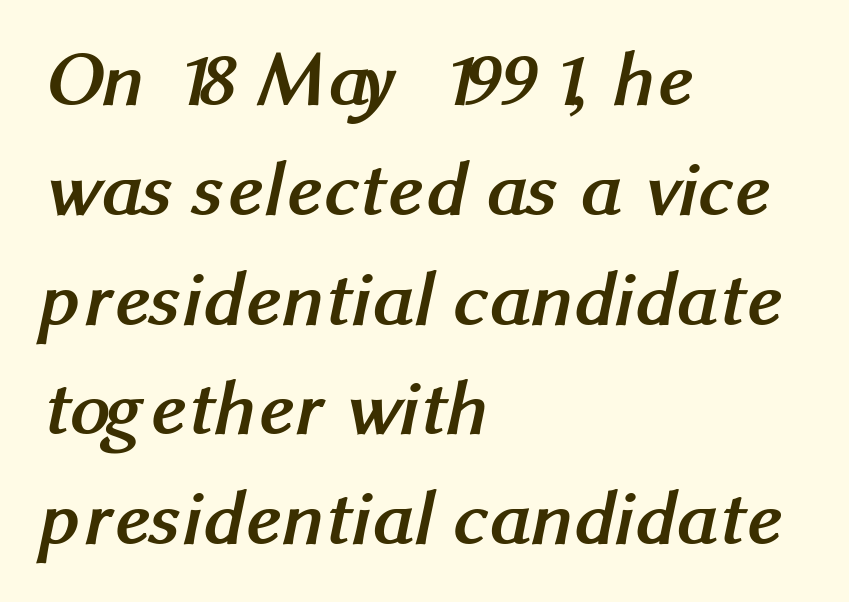
Q: Is the text bold? A: Yes.
Q: Is the typeface a serif or a sans-serif typeface? A: Sans-serif.
Q: Is the text underlined? A: No.
Q: How is the paragraph aligned? A: Left-aligned.
Q: Is the spacing between letters normal or unusually wide? A: Normal.
Q: Is the spacing between lines tight, normal or loose? A: Normal.
Q: Width (condensed, normal, or wide)? A: Normal.
Q: Stroke contrast? A: Medium.
Q: x-height? A: Medium.
Q: Monospaced? A: No.
